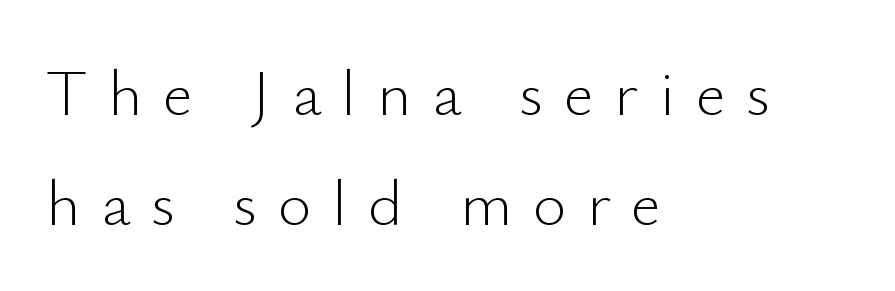
Q: Is the text bold? A: No.
Q: Is the text italic (slanted)? A: No, it is upright.
Q: Is the typeface a serif or a sans-serif typeface? A: Sans-serif.
Q: Is the text underlined? A: No.
Q: How is the paragraph aligned? A: Left-aligned.
Q: Is the spacing between letters normal or unusually wide? A: Unusually wide.
Q: Is the spacing between lines tight, normal or loose? A: Normal.
Q: Width (condensed, normal, or wide)? A: Normal.
Q: Stroke contrast? A: Low.
Q: x-height? A: Small.
Q: Monospaced? A: No.
